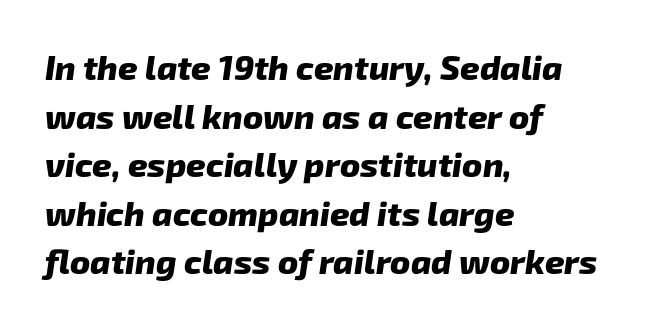
Q: Is the text bold? A: Yes.
Q: Is the typeface a serif or a sans-serif typeface? A: Sans-serif.
Q: Is the text underlined? A: No.
Q: How is the paragraph aligned? A: Left-aligned.
Q: Is the spacing between letters normal or unusually wide? A: Normal.
Q: Is the spacing between lines tight, normal or loose? A: Normal.
Q: Width (condensed, normal, or wide)? A: Normal.
Q: Stroke contrast? A: Low.
Q: x-height? A: Medium.
Q: Monospaced? A: No.
